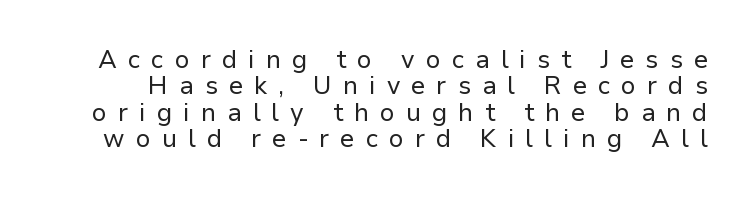
The image shows 25 px text type, upright; set tight line spacing (1.06x), unusually wide letter spacing (+0.44 em), not underlined.
